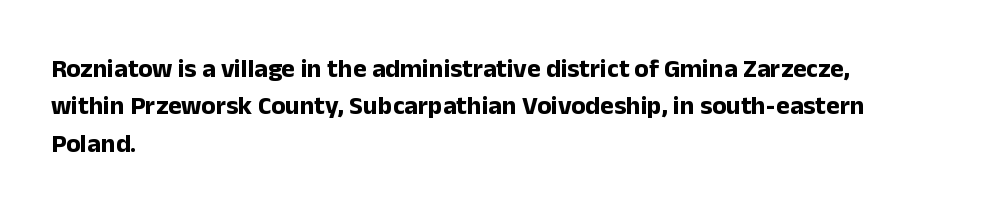
{"italic": "no", "bold": "yes", "underline": "no", "align": "left", "line_spacing": "normal", "line_spacing_ratio": 1.44, "letter_spacing": "normal", "letter_spacing_em": 0.0, "glyph_px": 26}
